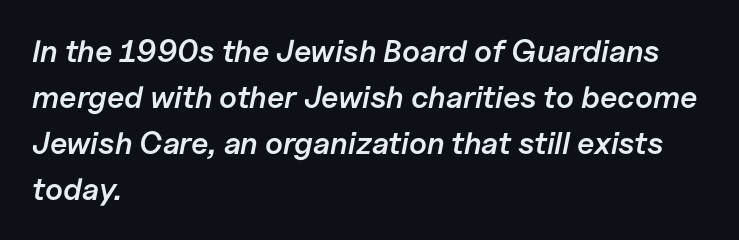
The image shows 31 px semibold type, italic (leaning right); set left-aligned, normal line spacing (1.48x), normal letter spacing, not underlined; low stroke contrast and a medium x-height.
